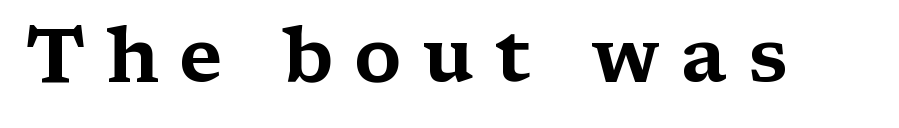
{"serif": "yes", "italic": "no", "width": "wide", "stroke_contrast": "medium", "x_height": "medium", "monospaced": "no", "underline": "no", "letter_spacing": "wide", "letter_spacing_em": 0.27, "glyph_px": 77}
